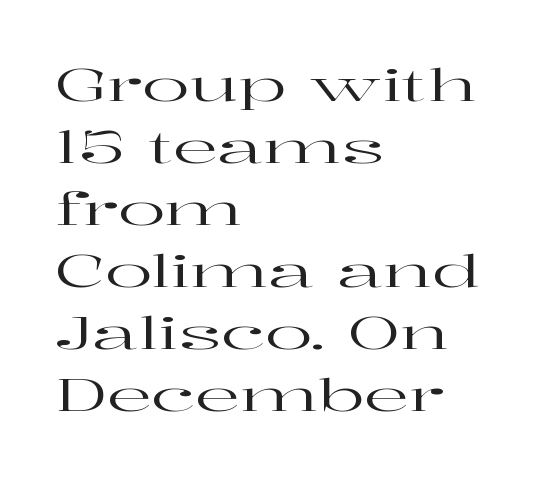
The image shows 44 px wide serif type, upright; set left-aligned, normal line spacing (1.41x), normal letter spacing, not underlined; high stroke contrast and a medium x-height.
